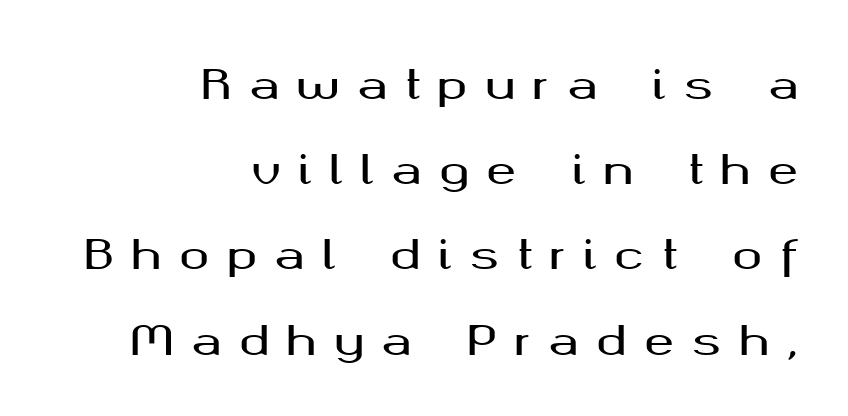
{"serif": "no", "italic": "no", "width": "wide", "stroke_contrast": "medium", "x_height": "medium", "monospaced": "no", "underline": "no", "align": "right", "line_spacing": "loose", "line_spacing_ratio": 2.13, "letter_spacing": "wide", "letter_spacing_em": 0.44, "glyph_px": 40}
